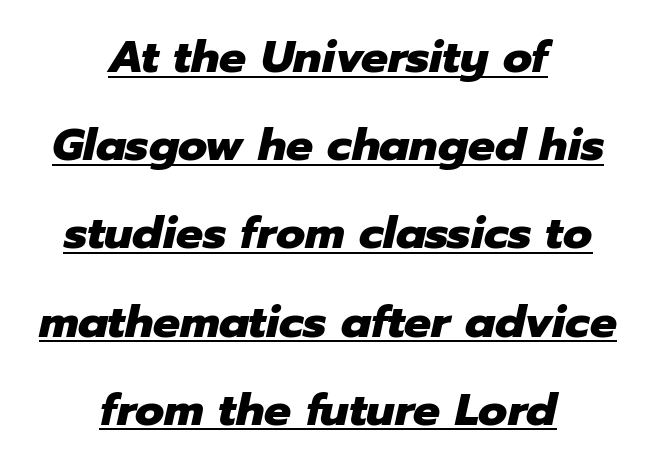
One glance says open: line gaps are wider than usual. The letters are bold, with thick, heavy strokes. The passage shown is underscored from start to finish. A typesetter would call this proportional, since set widths differ per character. Characters are canted at an angle relative to the baseline's perpendicular.
